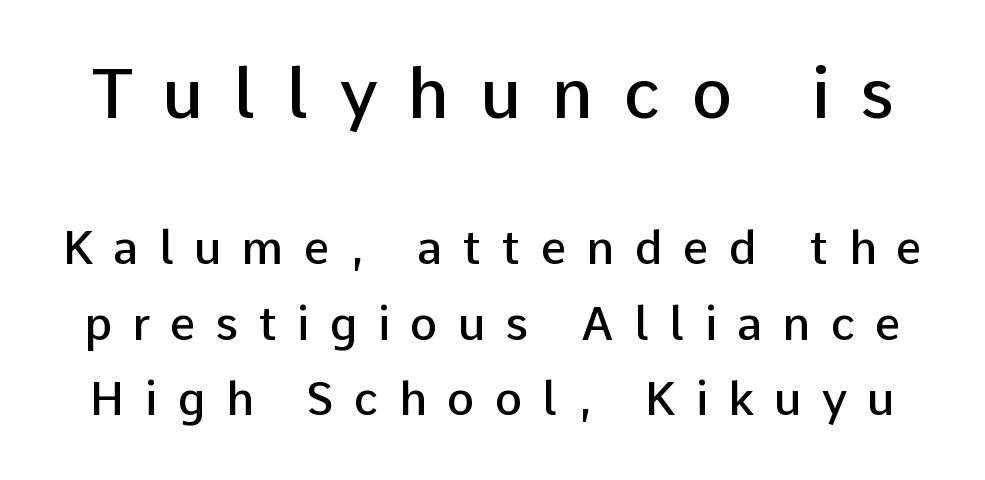
Q: Is the text bold? A: Semi-bold.
Q: Is the text italic (slanted)? A: No, it is upright.
Q: Is the typeface a serif or a sans-serif typeface? A: Sans-serif.
Q: Is the text underlined? A: No.
Q: Is the spacing between letters normal or unusually wide? A: Unusually wide.
Q: Is the spacing between lines tight, normal or loose? A: Normal.
Q: Which block of text is set in a larger size, the first (top) or the second (bottom)? A: The first (top) one.
Q: Width (condensed, normal, or wide)? A: Normal.
Q: Stroke contrast? A: Low.
Q: x-height? A: Medium.
Q: Monospaced? A: No.
